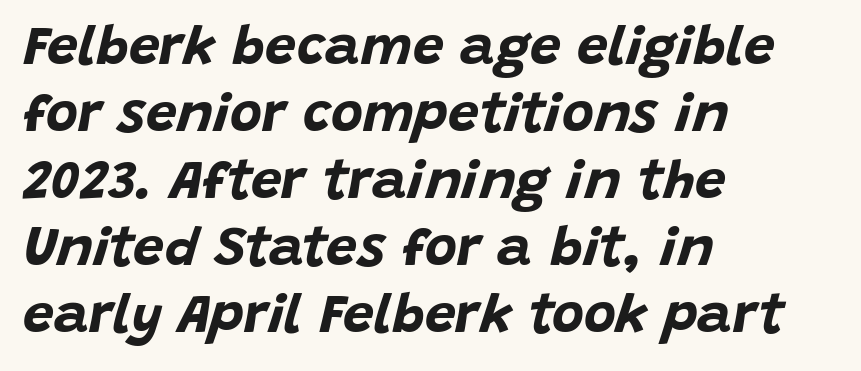
The image shows 55 px bold type, italic (leaning right); set left-aligned, line spacing 1.22x, normal letter spacing, not underlined; low stroke contrast and a large x-height.
